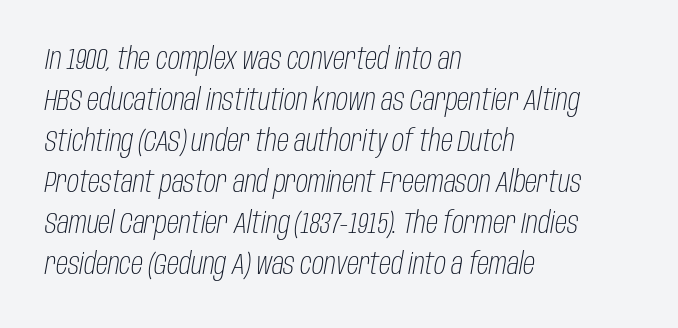
The letters sit at their default tracking, neither squeezed nor spread. This sample has the flowing, uneven cadence of proportional lettering. The cut favours lightness, reaching ordinary text weight at its darkest. Observe the lean: these are italic letterforms.
